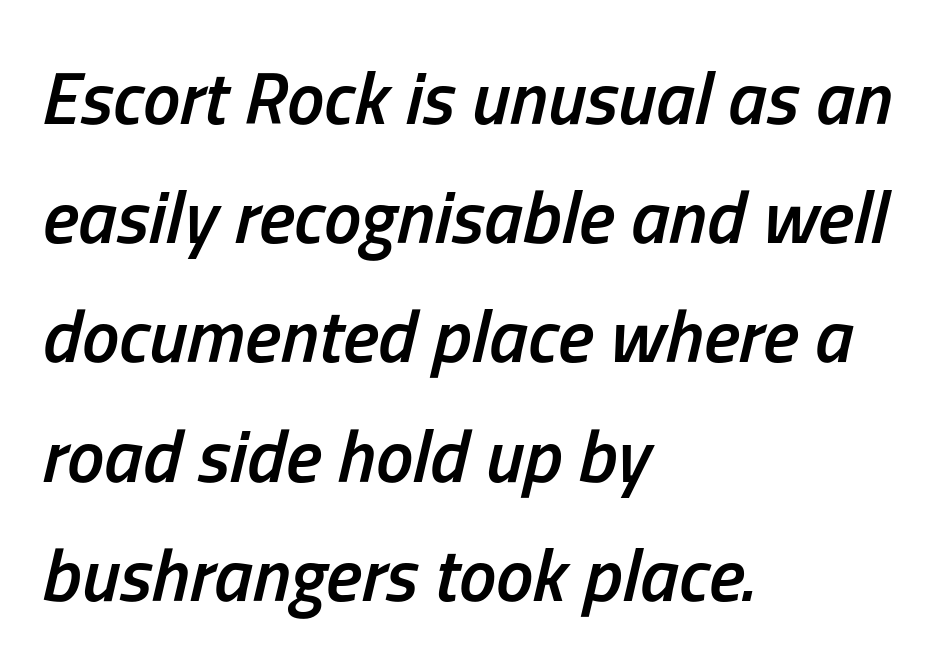
One glance says typical: line gaps are just what's usual. The setting favours the left margin, as ordinary paragraphs usually do. In terms of weight, the rendering is demibold, just under bold. Note the varied advance widths — an 'i' is clearly narrower than an 'm'. The rendering applies a slant to the glyphs.
